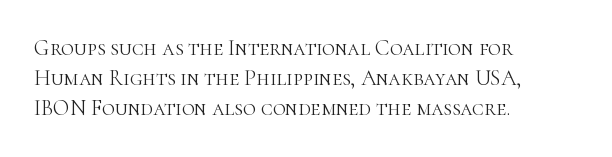
Q: Is the text bold? A: No.
Q: Is the text italic (slanted)? A: No, it is upright.
Q: Is the text underlined? A: No.
Q: How is the paragraph aligned? A: Left-aligned.
Q: Is the spacing between letters normal or unusually wide? A: Normal.
Q: Is the spacing between lines tight, normal or loose? A: Normal.
